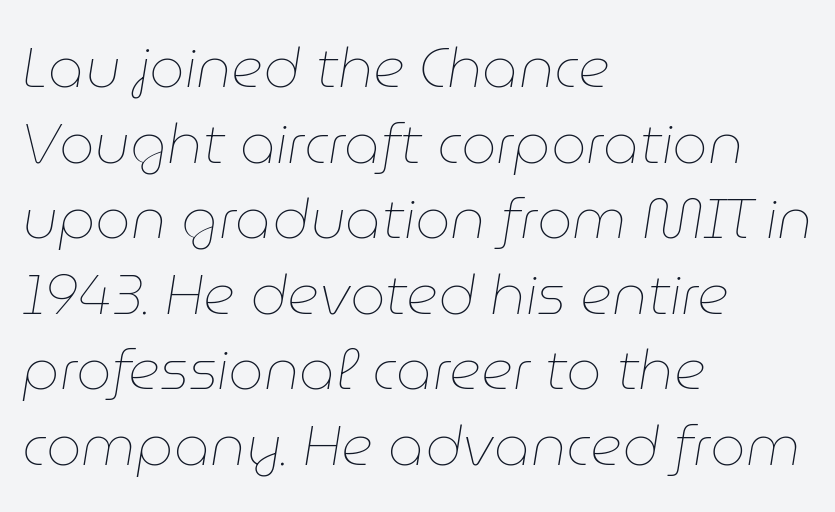
Is this a fixed-width face? No — the glyphs have proportional, varying widths. A student would call this left alignment; a typographer would say flush left, rag right. Weight class: somewhere from thin through regular. No word sits above an underline.
